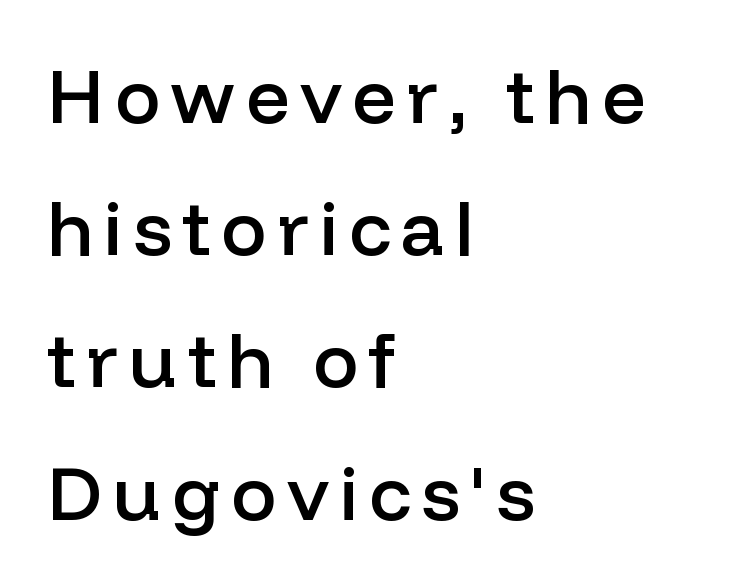
The image shows 76 px semibold sans-serif type, upright; set left-aligned, line spacing 1.74x, not underlined; low stroke contrast and a medium x-height.
